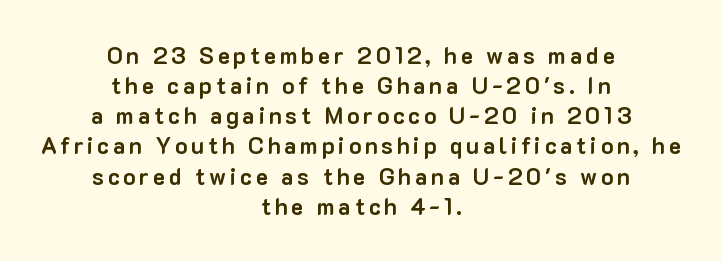
{"italic": "no", "bold": "yes", "underline": "no", "align": "center", "line_spacing": "normal", "line_spacing_ratio": 1.31, "glyph_px": 23}
